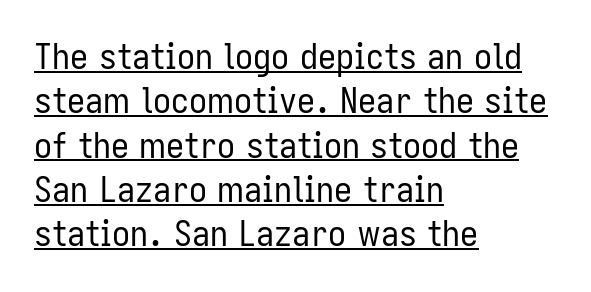
{"serif": "no", "italic": "no", "bold": "no", "weight": "regular", "width": "condensed", "stroke_contrast": "low", "x_height": "medium", "monospaced": "no", "underline": "yes", "align": "left", "line_spacing_ratio": 1.23, "letter_spacing": "normal", "letter_spacing_em": 0.0, "glyph_px": 36}
